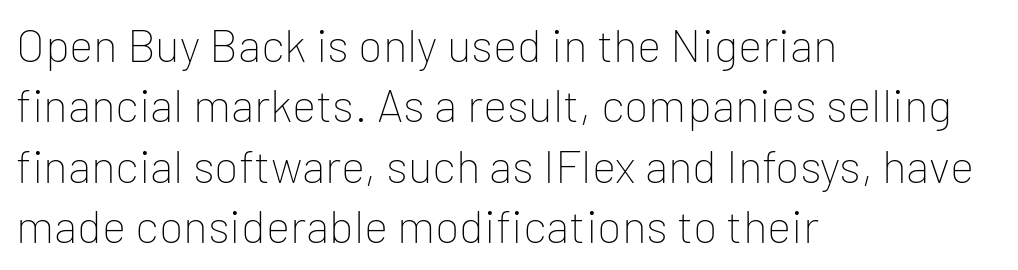
{"serif": "no", "italic": "no", "bold": "no", "weight": "thin", "width": "normal", "stroke_contrast": "low", "x_height": "medium", "monospaced": "no", "underline": "no", "align": "left", "line_spacing": "normal", "line_spacing_ratio": 1.31, "letter_spacing": "normal", "letter_spacing_em": 0.0, "glyph_px": 46}
